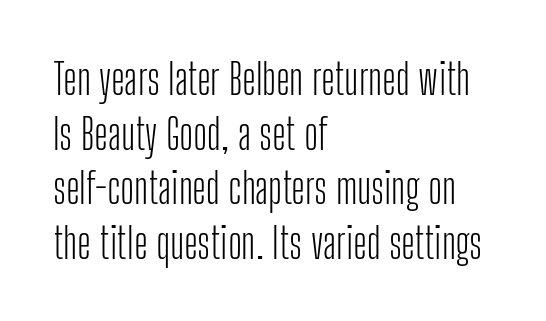
The image shows 42 px light, condensed sans-serif type, upright; set left-aligned, normal line spacing (1.3x), normal letter spacing, not underlined; low stroke contrast and a medium x-height.
